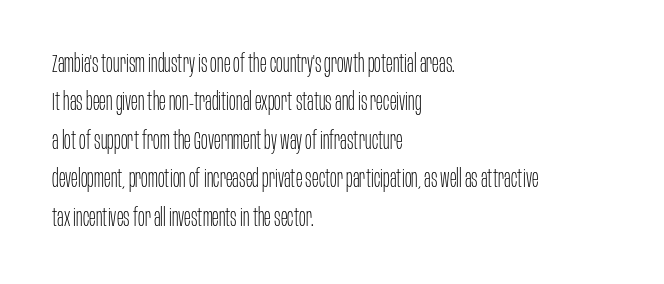
The image shows 25 px text type, upright; set left-aligned, normal line spacing (1.54x), normal letter spacing, not underlined.
